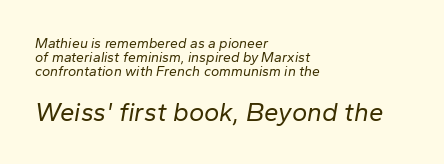
Q: Is the text bold? A: No.
Q: Is the text italic (slanted)? A: Yes, it leans right by about 10 degrees.
Q: Is the text underlined? A: No.
Q: How is the paragraph aligned? A: Left-aligned.
Q: Is the spacing between letters normal or unusually wide? A: Normal.
Q: Is the spacing between lines tight, normal or loose? A: Tight.
Q: Which block of text is set in a larger size, the first (top) or the second (bottom)? A: The second (bottom) one.
